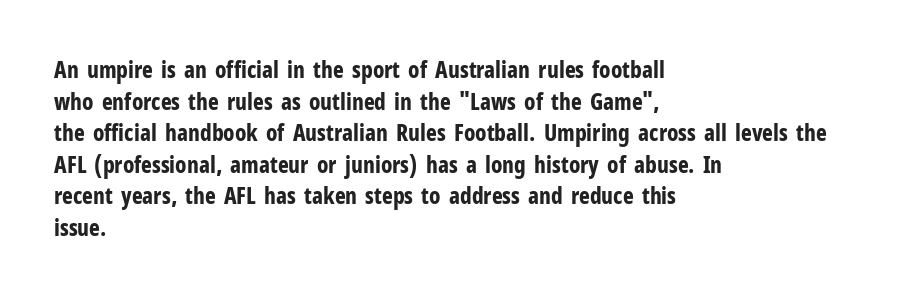
The image shows 23 px bold type, upright; set left-aligned, normal line spacing (1.37x), normal letter spacing, not underlined.
